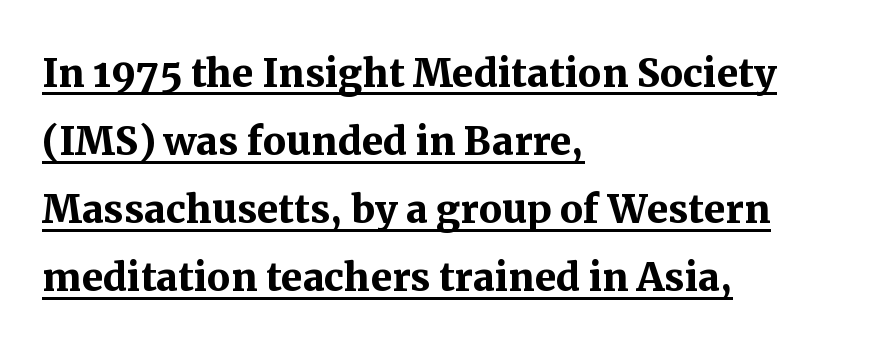
Q: Is the text bold? A: Yes.
Q: Is the text italic (slanted)? A: No, it is upright.
Q: Is the typeface a serif or a sans-serif typeface? A: Serif.
Q: Is the text underlined? A: Yes.
Q: How is the paragraph aligned? A: Left-aligned.
Q: Is the spacing between letters normal or unusually wide? A: Normal.
Q: Is the spacing between lines tight, normal or loose? A: Normal.
Q: Width (condensed, normal, or wide)? A: Normal.
Q: Stroke contrast? A: Medium.
Q: x-height? A: Medium.
Q: Monospaced? A: No.
